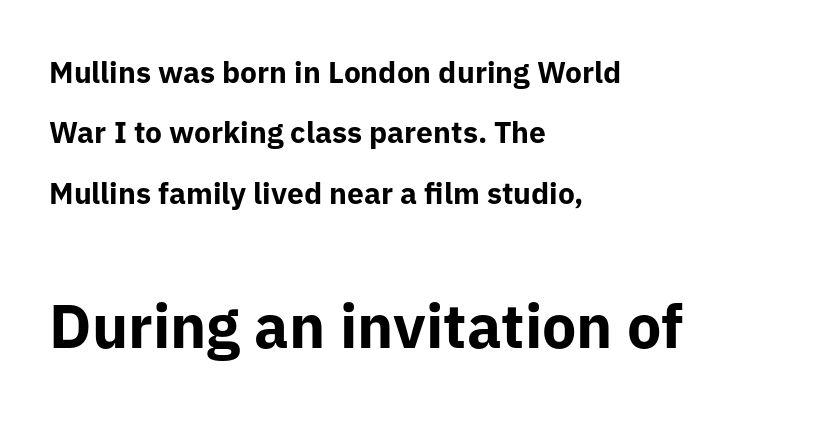
The image shows 61 px bold sans-serif type, upright; set left-aligned, loose line spacing (2.01x), normal letter spacing, not underlined; the second (bottom) block is 2.03x larger; low stroke contrast and a medium x-height.
